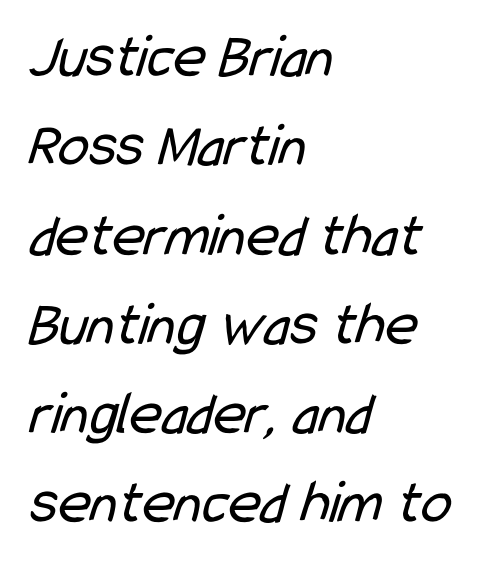
The type is set solid horizontally, with unmodified tracking. These lines are set flush left with a ragged right edge. Just letters on the line, the space beneath them empty. Looks like regular typesetting: each glyph gets only the width it needs. Honestly, the row spacing looks completely unremarkable. This is sans-serif lettering, the kind often seen on screens and signage.
